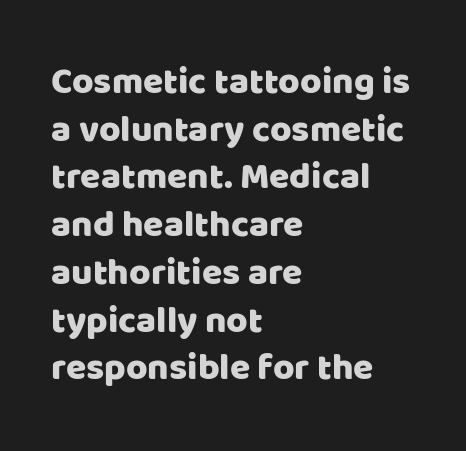
Q: Is the text italic (slanted)? A: No, it is upright.
Q: Is the typeface a serif or a sans-serif typeface? A: Sans-serif.
Q: Is the text underlined? A: No.
Q: How is the paragraph aligned? A: Left-aligned.
Q: Is the spacing between letters normal or unusually wide? A: Normal.
Q: Is the spacing between lines tight, normal or loose? A: Normal.
Q: Width (condensed, normal, or wide)? A: Normal.
Q: Stroke contrast? A: Low.
Q: x-height? A: Large.
Q: Monospaced? A: No.
